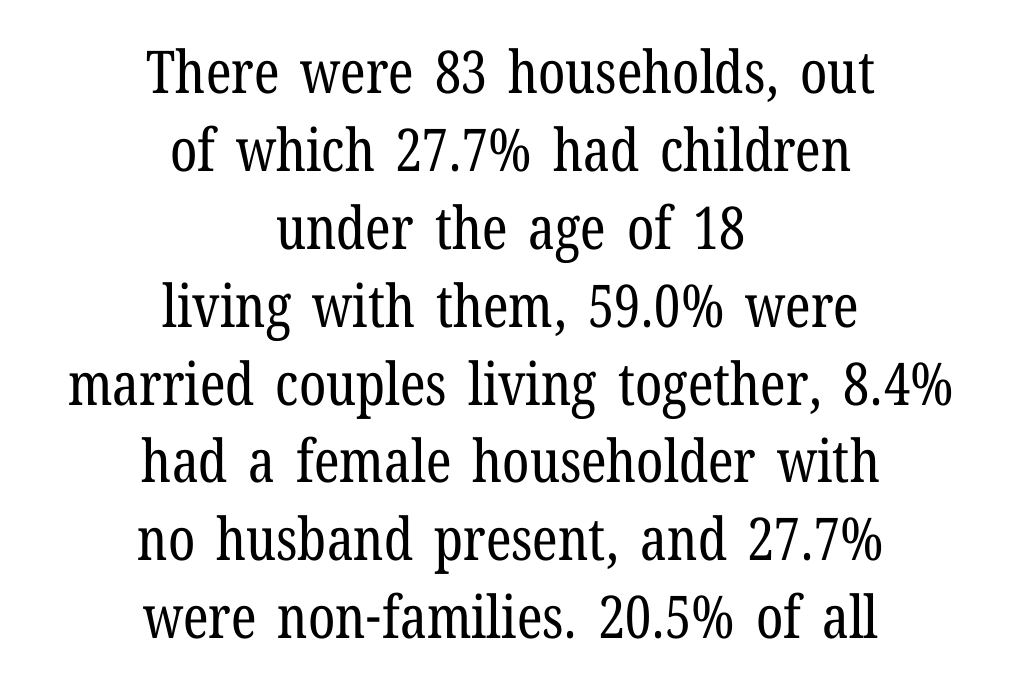
Q: Is the text bold? A: No.
Q: Is the text italic (slanted)? A: No, it is upright.
Q: Is the typeface a serif or a sans-serif typeface? A: Serif.
Q: Is the text underlined? A: No.
Q: How is the paragraph aligned? A: Centered.
Q: Is the spacing between letters normal or unusually wide? A: Normal.
Q: Is the spacing between lines tight, normal or loose? A: Normal.
Q: Width (condensed, normal, or wide)? A: Condensed.
Q: Stroke contrast? A: Low.
Q: x-height? A: Medium.
Q: Monospaced? A: No.
